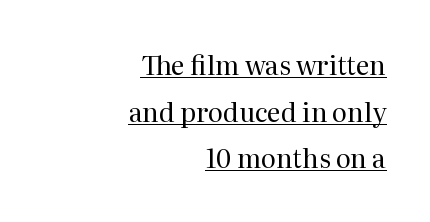
The rendering anchors every line to the right-hand side. Unlike italic type, these characters show no tilt at all. The rendered words wear a rule along their underside. Short note: letters normally spaced.
